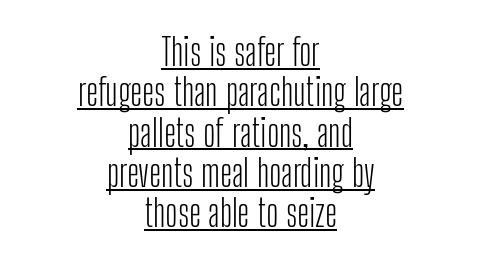
Q: Is the text bold? A: No.
Q: Is the text italic (slanted)? A: No, it is upright.
Q: Is the typeface a serif or a sans-serif typeface? A: Sans-serif.
Q: Is the text underlined? A: Yes.
Q: How is the paragraph aligned? A: Centered.
Q: Is the spacing between letters normal or unusually wide? A: Normal.
Q: Is the spacing between lines tight, normal or loose? A: Tight.
Q: Width (condensed, normal, or wide)? A: Condensed.
Q: Stroke contrast? A: Low.
Q: x-height? A: Medium.
Q: Monospaced? A: No.
